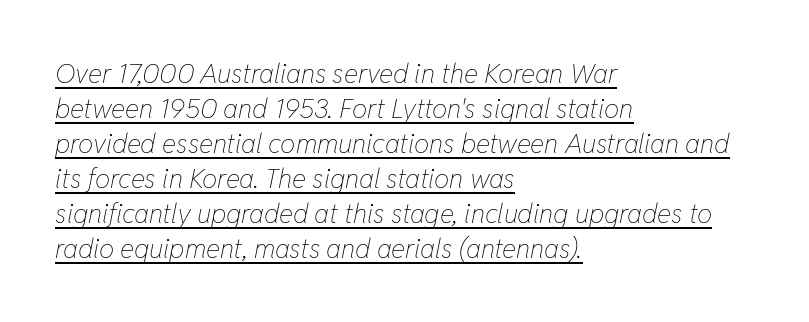
{"italic": "yes", "lean": "right", "slant_degrees": 11, "bold": "no", "underline": "yes", "align": "left", "line_spacing": "normal", "line_spacing_ratio": 1.3, "letter_spacing": "normal", "letter_spacing_em": 0.0, "glyph_px": 27}
